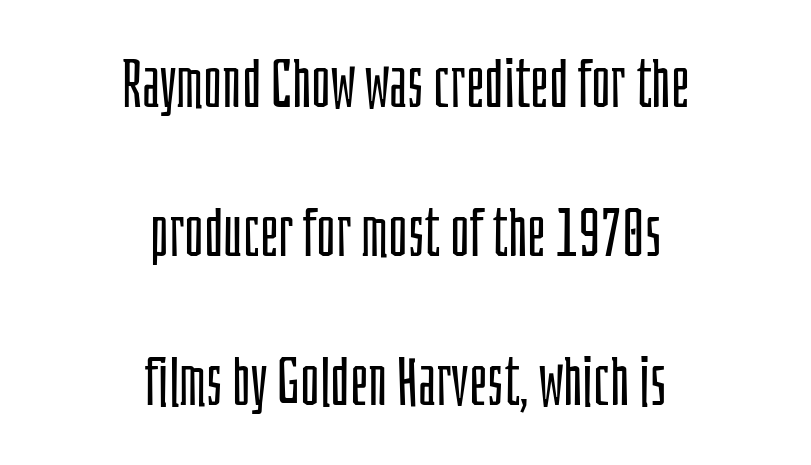
Q: Is the text bold? A: No.
Q: Is the text italic (slanted)? A: No, it is upright.
Q: Is the typeface a serif or a sans-serif typeface? A: Sans-serif.
Q: Is the text underlined? A: No.
Q: How is the paragraph aligned? A: Centered.
Q: Is the spacing between letters normal or unusually wide? A: Normal.
Q: Is the spacing between lines tight, normal or loose? A: Loose.
Q: Width (condensed, normal, or wide)? A: Condensed.
Q: Stroke contrast? A: Low.
Q: x-height? A: Large.
Q: Monospaced? A: No.
